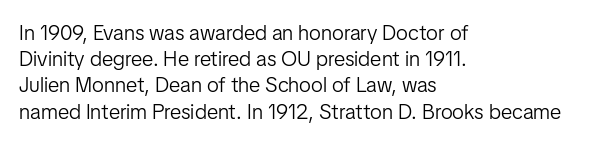
Q: Is the text bold? A: No.
Q: Is the text italic (slanted)? A: No, it is upright.
Q: Is the text underlined? A: No.
Q: How is the paragraph aligned? A: Left-aligned.
Q: Is the spacing between letters normal or unusually wide? A: Normal.
Q: Is the spacing between lines tight, normal or loose? A: Normal.
